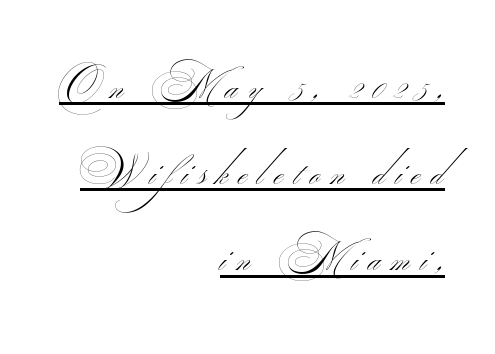
The font family rendered here belongs to the sans-serif group. Does extra space separate the letters? Yes, quite a lot of it. Line endings align vertically; line beginnings do not. Compared with typical paragraphs, the rows here are farther apart. The letters look calm and open, with moderate or lighter stems. This sample carries an underscore along the baseline area.
